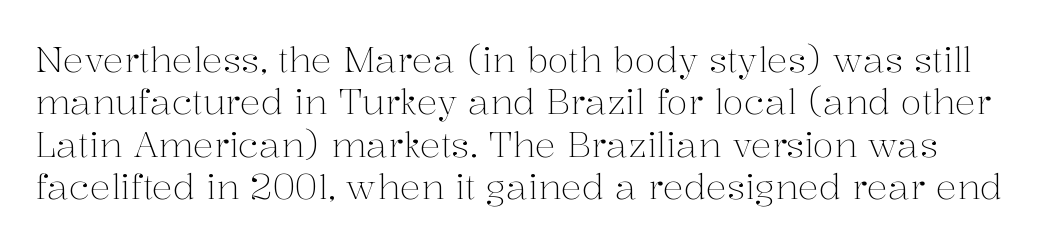
The baseline area is clear. Look at the bottom of the vertical strokes: they flare into serifs here. The weight would be labelled regular, book, light, or lighter still. A roman cut, with each character standing at attention. The type is set solid horizontally, with unmodified tracking. Varying glyph widths throughout — classic text-font behaviour.
